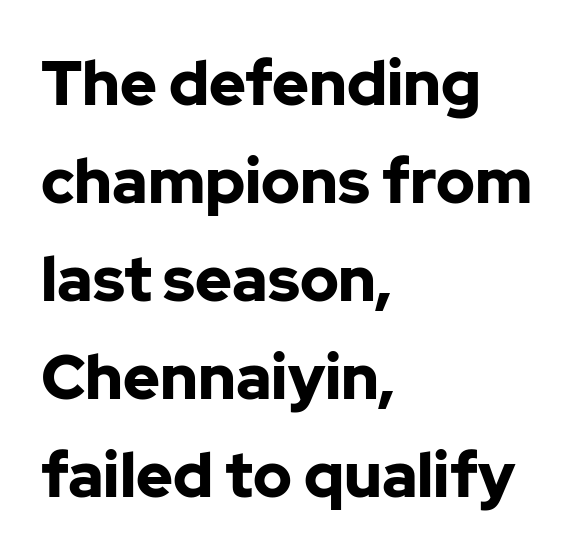
The image shows 62 px bold sans-serif type, upright; set left-aligned, normal line spacing (1.58x), normal letter spacing, not underlined; low stroke contrast and a medium x-height.
